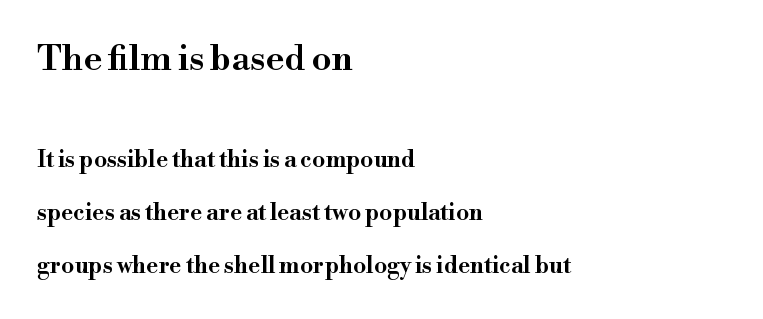
{"serif": "yes", "italic": "no", "width": "wide", "stroke_contrast": "high", "x_height": "small", "monospaced": "no", "underline": "no", "align": "left", "line_spacing": "loose", "line_spacing_ratio": 2.3, "letter_spacing": "normal", "letter_spacing_em": 0.0, "larger_block": "first", "size_ratio": 1.52, "glyph_px": 35}
